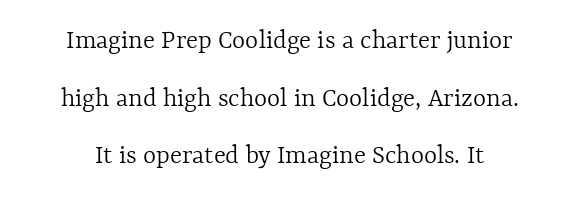
Leading: increased. Has an underline been added? It has not. The lines in this sample share a center point and differ in where they start and stop. Stroke mass is kept to a normal reading level or below.
